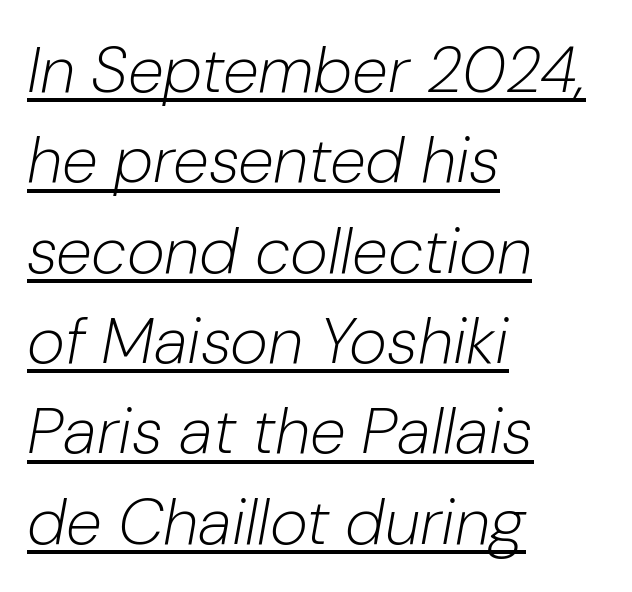
Q: Is the text bold? A: No.
Q: Is the text italic (slanted)? A: Yes, it leans right by about 10 degrees.
Q: Is the text underlined? A: Yes.
Q: How is the paragraph aligned? A: Left-aligned.
Q: Is the spacing between letters normal or unusually wide? A: Normal.
Q: Is the spacing between lines tight, normal or loose? A: Normal.
Q: Width (condensed, normal, or wide)? A: Normal.
Q: Stroke contrast? A: Low.
Q: x-height? A: Medium.
Q: Monospaced? A: No.
